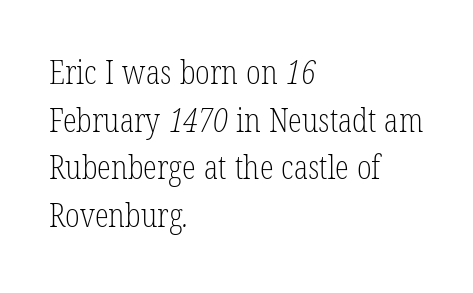
All the whitespace from short lines collects on the right. The passage shown is typeset with a serif family. Notice how descenders clear the ascenders below comfortably — that's standard leading. Nobody touched the tracking dial on this one.
